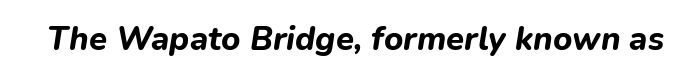
Q: Is the text bold? A: Yes.
Q: Is the text italic (slanted)? A: Yes, it leans right by about 9 degrees.
Q: Is the text underlined? A: No.
Q: Is the spacing between letters normal or unusually wide? A: Normal.
Q: Width (condensed, normal, or wide)? A: Normal.
Q: Stroke contrast? A: Low.
Q: x-height? A: Medium.
Q: Monospaced? A: No.
